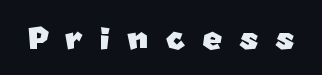
Q: Is the typeface a serif or a sans-serif typeface? A: Sans-serif.
Q: Is the text underlined? A: No.
Q: Is the spacing between letters normal or unusually wide? A: Unusually wide.
Q: Width (condensed, normal, or wide)? A: Normal.
Q: Stroke contrast? A: Low.
Q: x-height? A: Large.
Q: Monospaced? A: No.
